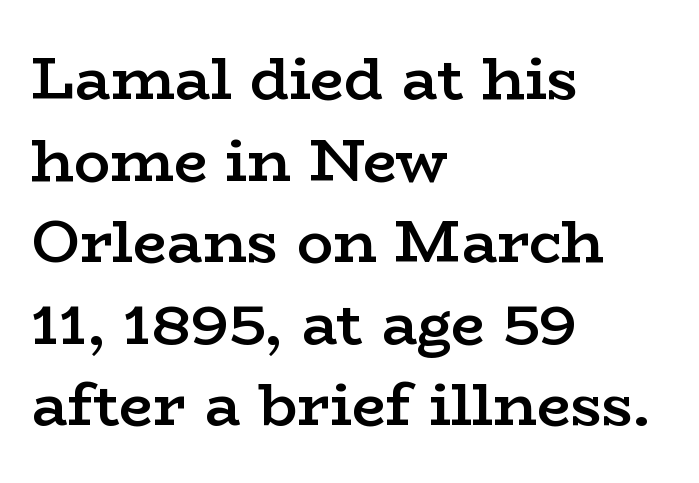
The image shows 60 px semibold, wide serif type, upright; set left-aligned, normal line spacing (1.36x), normal letter spacing, not underlined; low stroke contrast and a medium x-height.
